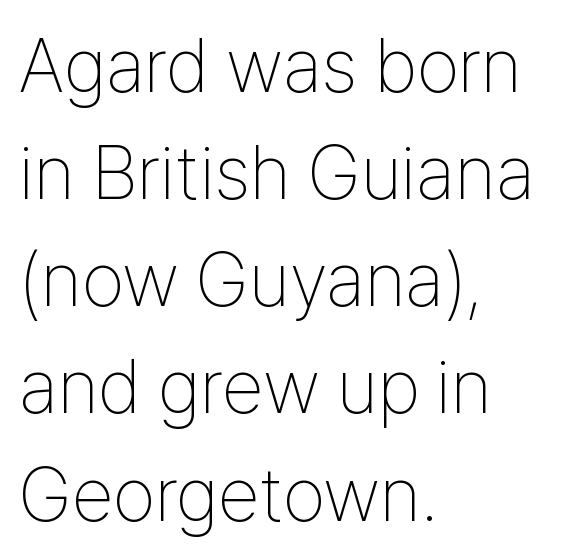
Letter spacing: default. Stem width sits at or under what a default text font uses. Regular leading. Note the varied advance widths — an 'i' is clearly narrower than an 'm'. This sample uses an upright cut, with every glyph sitting square on the baseline.
